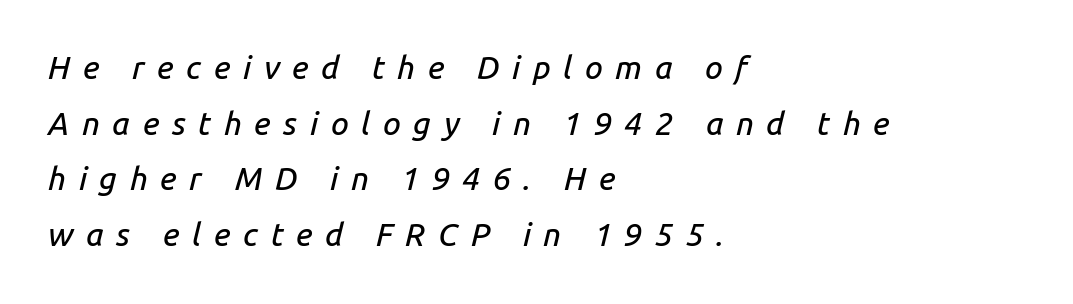
{"italic": "yes", "lean": "right", "slant_degrees": 14, "width": "normal", "stroke_contrast": "low", "x_height": "medium", "monospaced": "no", "underline": "no", "align": "left", "line_spacing_ratio": 1.74, "letter_spacing": "wide", "letter_spacing_em": 0.39, "glyph_px": 32}
